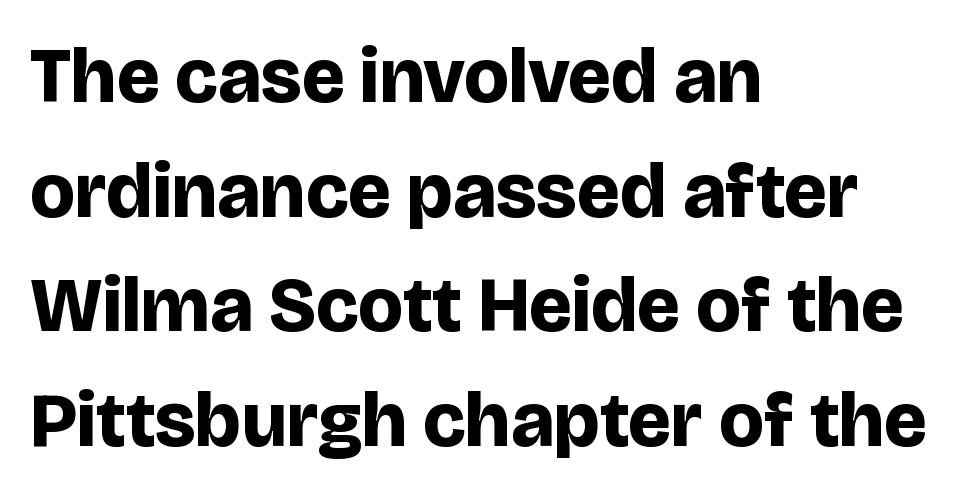
{"serif": "no", "italic": "no", "bold": "yes", "weight": "bold", "width": "normal", "stroke_contrast": "low", "x_height": "large", "monospaced": "no", "underline": "no", "align": "left", "line_spacing": "normal", "line_spacing_ratio": 1.49, "letter_spacing": "normal", "letter_spacing_em": 0.0, "glyph_px": 77}
